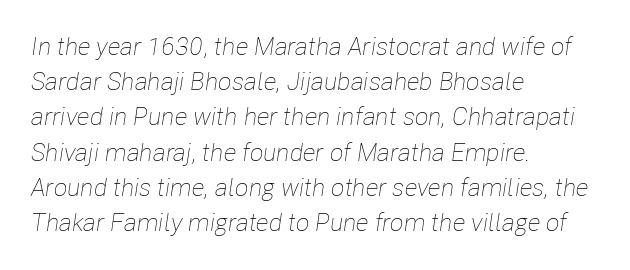
{"italic": "yes", "lean": "right", "slant_degrees": 8, "bold": "no", "underline": "no", "align": "left", "line_spacing": "normal", "line_spacing_ratio": 1.41, "letter_spacing": "normal", "letter_spacing_em": 0.0, "glyph_px": 25}
